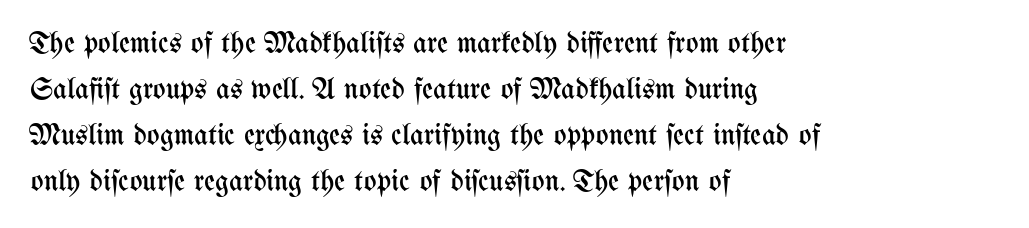
The image shows 30 px regular-weight, condensed type, upright; set left-aligned, normal line spacing (1.53x), normal letter spacing, not underlined; medium stroke contrast and a medium x-height.
